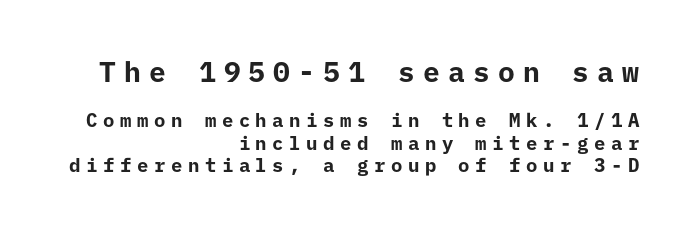
Q: Is the text bold? A: Yes.
Q: Is the text italic (slanted)? A: No, it is upright.
Q: Is the typeface a serif or a sans-serif typeface? A: Sans-serif.
Q: Is the text underlined? A: No.
Q: How is the paragraph aligned? A: Right-aligned.
Q: Is the spacing between letters normal or unusually wide? A: Unusually wide.
Q: Which block of text is set in a larger size, the first (top) or the second (bottom)? A: The first (top) one.
Q: Width (condensed, normal, or wide)? A: Normal.
Q: Stroke contrast? A: Low.
Q: x-height? A: Medium.
